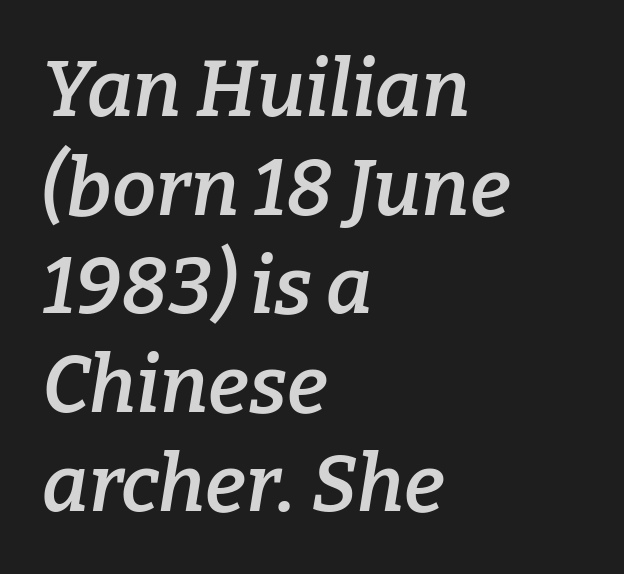
Q: Is the text bold? A: Semi-bold.
Q: Is the text italic (slanted)? A: Yes, it leans right by about 9 degrees.
Q: Is the typeface a serif or a sans-serif typeface? A: Serif.
Q: Is the text underlined? A: No.
Q: How is the paragraph aligned? A: Left-aligned.
Q: Is the spacing between letters normal or unusually wide? A: Normal.
Q: Is the spacing between lines tight, normal or loose? A: Normal.
Q: Width (condensed, normal, or wide)? A: Normal.
Q: Stroke contrast? A: Low.
Q: x-height? A: Medium.
Q: Monospaced? A: No.
